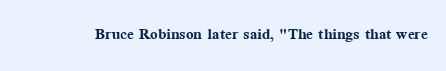
The rendering keeps characters at their native spacing. Underlining? Definitely not there. Nope, not italic — everything's standing straight. Set as a true bold cut, around the 700 mark.
